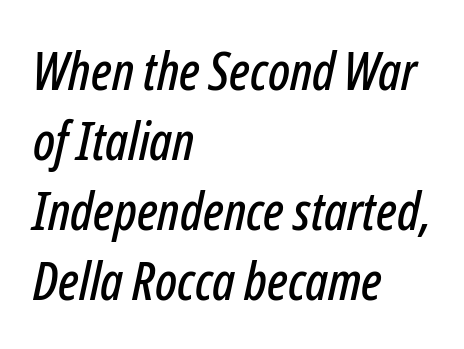
The image shows 53 px condensed type, italic (leaning right); set left-aligned, normal line spacing (1.32x), normal letter spacing, not underlined; low stroke contrast and a medium x-height.
